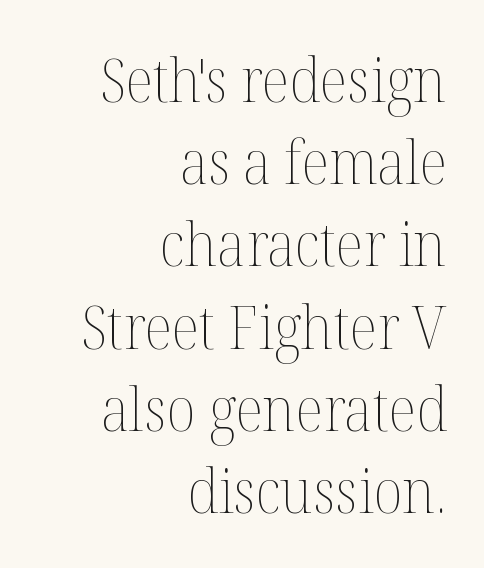
{"italic": "no", "bold": "no", "weight": "thin", "width": "normal", "stroke_contrast": "medium", "x_height": "medium", "monospaced": "no", "underline": "no", "align": "right", "line_spacing": "normal", "line_spacing_ratio": 1.37, "letter_spacing": "normal", "letter_spacing_em": 0.0, "glyph_px": 60}
